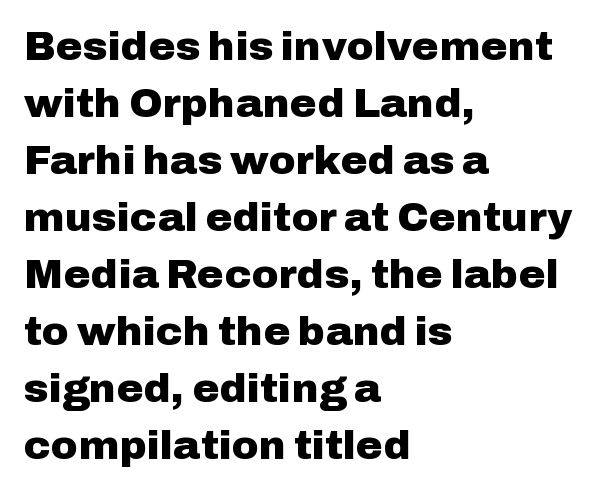
Every row of glyphs begins at an identical x-position on the left. Is there any slant? The stems are plumb. In terms of leading, this rendering sits right in the middle. The space beneath each line is pristine and unruled. Serif or sans? Sans — the stroke terminals are bare. Typesetter's note: full bold, strokes at maximum text heaviness.
